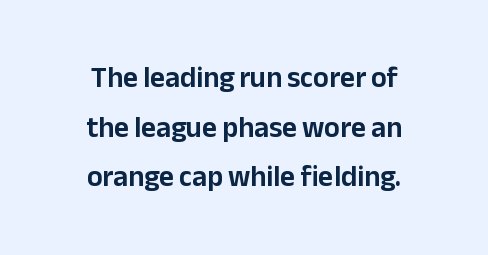
Q: Is the text italic (slanted)? A: No, it is upright.
Q: Is the typeface a serif or a sans-serif typeface? A: Sans-serif.
Q: Is the text underlined? A: No.
Q: How is the paragraph aligned? A: Centered.
Q: Is the spacing between letters normal or unusually wide? A: Normal.
Q: Width (condensed, normal, or wide)? A: Normal.
Q: Stroke contrast? A: Low.
Q: x-height? A: Medium.
Q: Monospaced? A: No.
